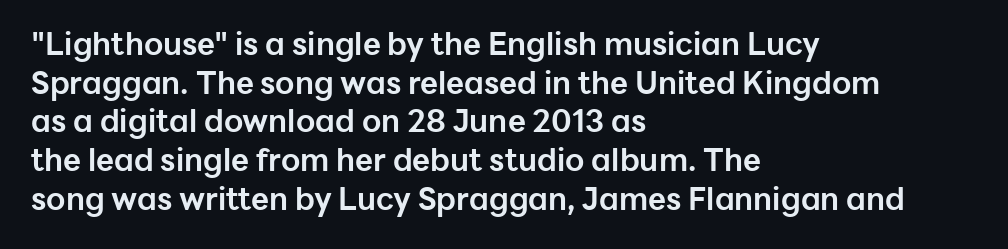
Q: Is the text bold? A: Yes.
Q: Is the text italic (slanted)? A: No, it is upright.
Q: Is the typeface a serif or a sans-serif typeface? A: Sans-serif.
Q: Is the text underlined? A: No.
Q: How is the paragraph aligned? A: Left-aligned.
Q: Is the spacing between letters normal or unusually wide? A: Normal.
Q: Is the spacing between lines tight, normal or loose? A: Normal.
Q: Width (condensed, normal, or wide)? A: Normal.
Q: Stroke contrast? A: Low.
Q: x-height? A: Medium.
Q: Monospaced? A: No.
